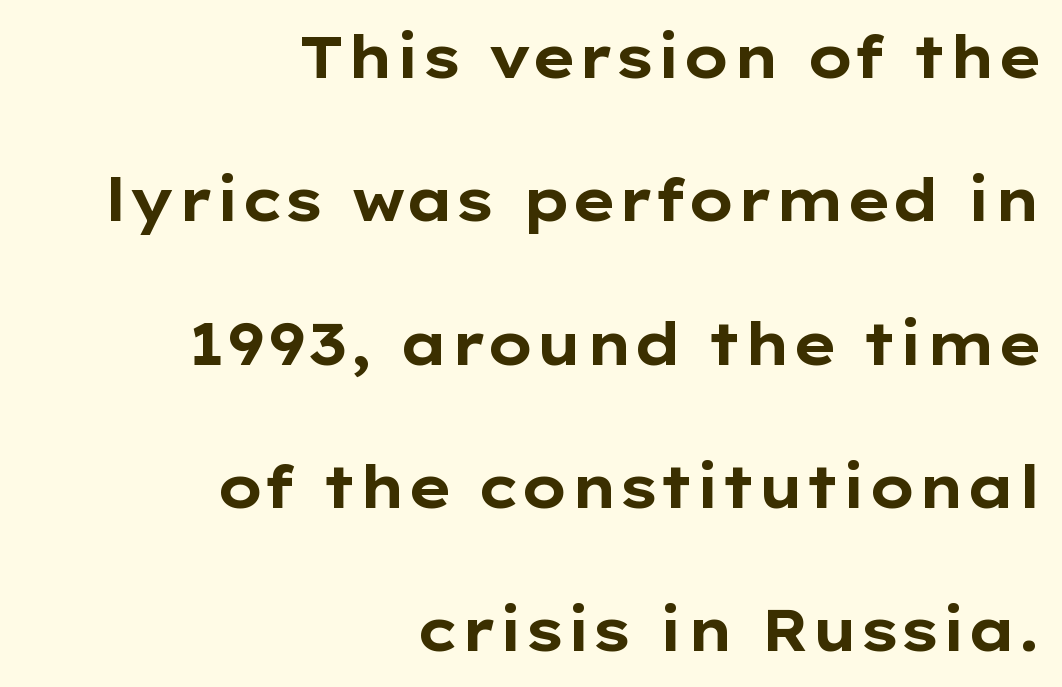
The image shows 58 px bold, wide sans-serif type, upright; set right-aligned, loose line spacing (2.47x), normal letter spacing, not underlined; low stroke contrast and a medium x-height.
